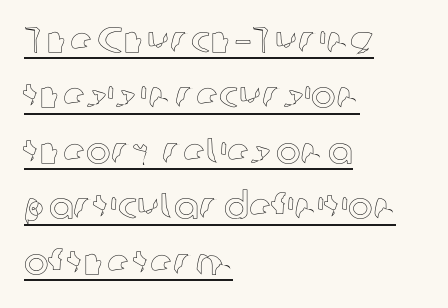
{"italic": "no", "width": "normal", "x_height": "medium", "monospaced": "no", "underline": "yes", "align": "left", "line_spacing": "normal", "line_spacing_ratio": 1.5, "letter_spacing": "normal", "letter_spacing_em": 0.0, "glyph_px": 37}
